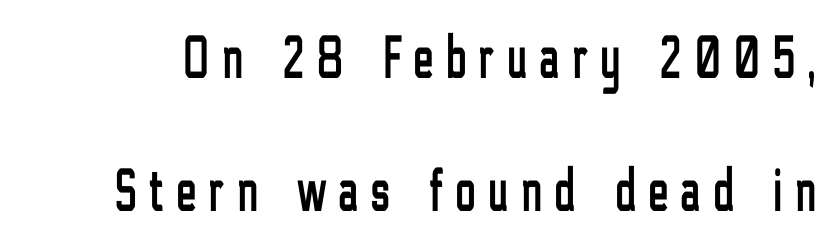
{"serif": "no", "italic": "no", "width": "condensed", "stroke_contrast": "low", "x_height": "medium", "monospaced": "no", "underline": "no", "line_spacing": "loose", "line_spacing_ratio": 2.18, "letter_spacing": "wide", "letter_spacing_em": 0.21, "glyph_px": 61}
